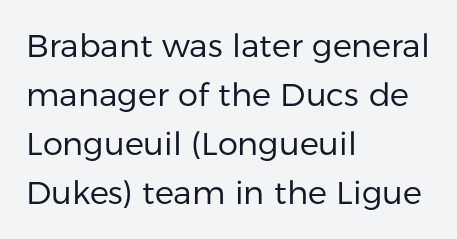
Q: Is the text bold? A: No.
Q: Is the text italic (slanted)? A: No, it is upright.
Q: Is the typeface a serif or a sans-serif typeface? A: Sans-serif.
Q: Is the text underlined? A: No.
Q: How is the paragraph aligned? A: Left-aligned.
Q: Is the spacing between letters normal or unusually wide? A: Normal.
Q: Is the spacing between lines tight, normal or loose? A: Normal.
Q: Width (condensed, normal, or wide)? A: Normal.
Q: Stroke contrast? A: Low.
Q: x-height? A: Medium.
Q: Monospaced? A: No.
